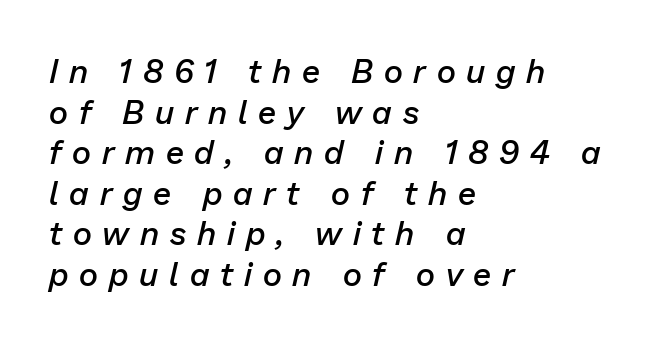
Q: Is the text bold? A: Semi-bold.
Q: Is the text italic (slanted)? A: Yes, it leans right by about 13 degrees.
Q: Is the text underlined? A: No.
Q: How is the paragraph aligned? A: Left-aligned.
Q: Is the spacing between letters normal or unusually wide? A: Unusually wide.
Q: Width (condensed, normal, or wide)? A: Normal.
Q: Stroke contrast? A: Low.
Q: x-height? A: Medium.
Q: Monospaced? A: No.
